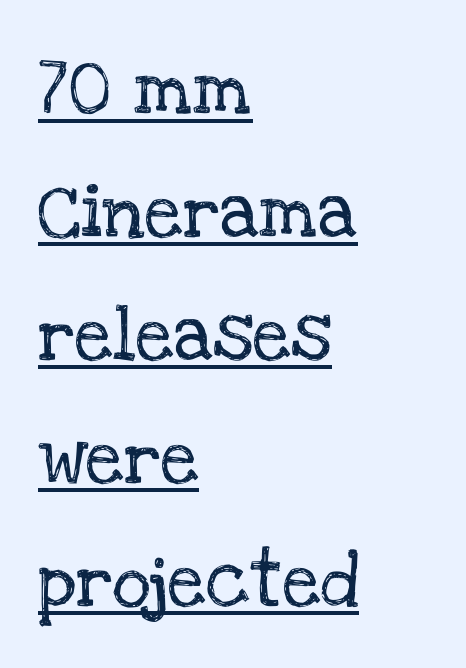
Q: Is the text italic (slanted)? A: No, it is upright.
Q: Is the typeface a serif or a sans-serif typeface? A: Serif.
Q: Is the text underlined? A: Yes.
Q: How is the paragraph aligned? A: Left-aligned.
Q: Is the spacing between letters normal or unusually wide? A: Normal.
Q: Is the spacing between lines tight, normal or loose? A: Loose.
Q: Width (condensed, normal, or wide)? A: Normal.
Q: Stroke contrast? A: Low.
Q: x-height? A: Large.
Q: Monospaced? A: No.
